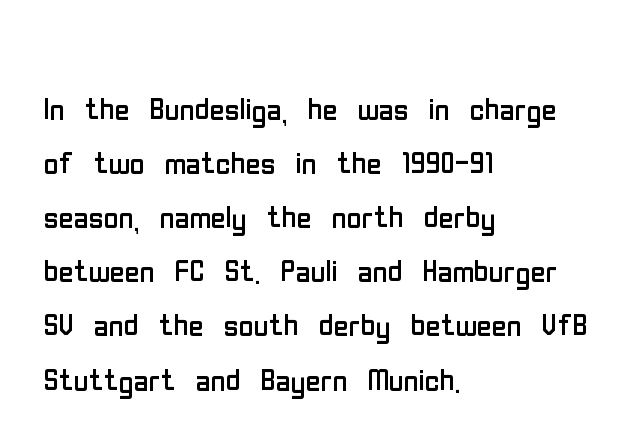
The image shows 41 px regular-weight, condensed sans-serif type, upright; set left-aligned, normal line spacing (1.32x), normal letter spacing, not underlined; low stroke contrast and a medium x-height.
